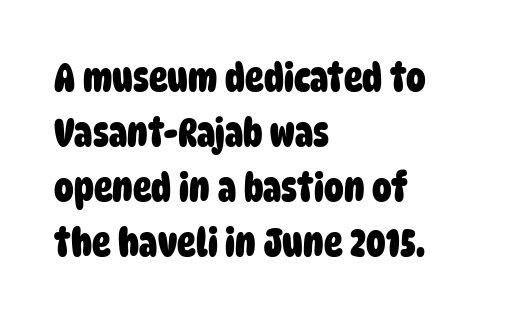
Q: Is the text bold? A: Yes.
Q: Is the typeface a serif or a sans-serif typeface? A: Sans-serif.
Q: Is the text underlined? A: No.
Q: How is the paragraph aligned? A: Left-aligned.
Q: Is the spacing between letters normal or unusually wide? A: Normal.
Q: Is the spacing between lines tight, normal or loose? A: Normal.
Q: Width (condensed, normal, or wide)? A: Condensed.
Q: Stroke contrast? A: Low.
Q: x-height? A: Large.
Q: Monospaced? A: No.
